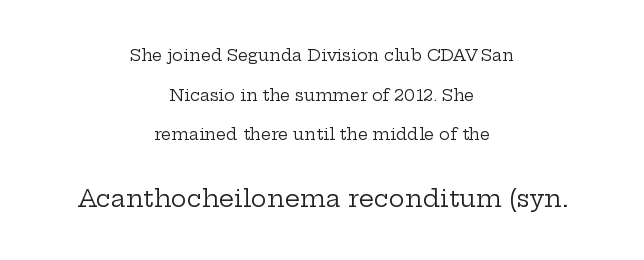
Q: Is the text bold? A: No.
Q: Is the text italic (slanted)? A: No, it is upright.
Q: Is the text underlined? A: No.
Q: How is the paragraph aligned? A: Centered.
Q: Is the spacing between letters normal or unusually wide? A: Normal.
Q: Is the spacing between lines tight, normal or loose? A: Loose.
Q: Which block of text is set in a larger size, the first (top) or the second (bottom)? A: The second (bottom) one.
